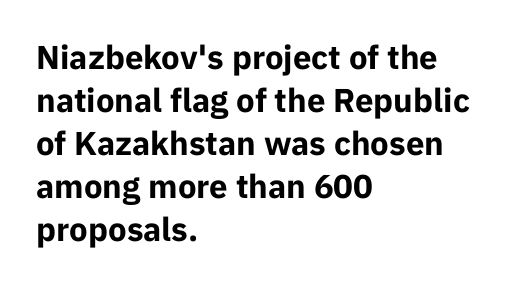
Layout note: lines flush left. Strokes here are thick enough to call this a true bold. The font family rendered here belongs to the sans-serif group. The area under the type is left untouched.
